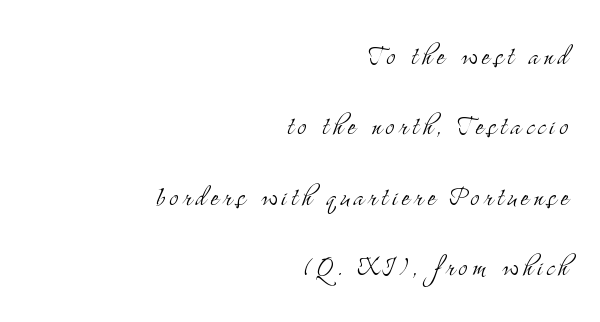
The image shows 34 px light, condensed serif type; set right-aligned, loose line spacing (2.07x), not underlined; medium stroke contrast and a small x-height.
